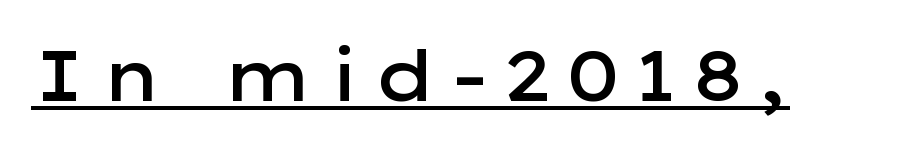
Q: Is the text bold? A: Semi-bold.
Q: Is the text italic (slanted)? A: No, it is upright.
Q: Is the typeface a serif or a sans-serif typeface? A: Sans-serif.
Q: Is the text underlined? A: Yes.
Q: Width (condensed, normal, or wide)? A: Wide.
Q: Stroke contrast? A: Low.
Q: x-height? A: Medium.
Q: Monospaced? A: No.
